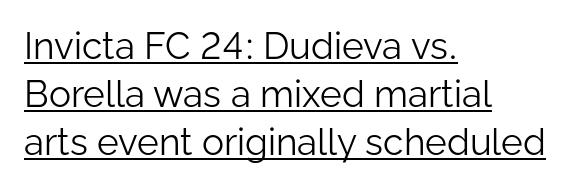
The image shows 37 px light sans-serif type, upright; set left-aligned, normal line spacing (1.3x), normal letter spacing, underlined; low stroke contrast and a medium x-height.
